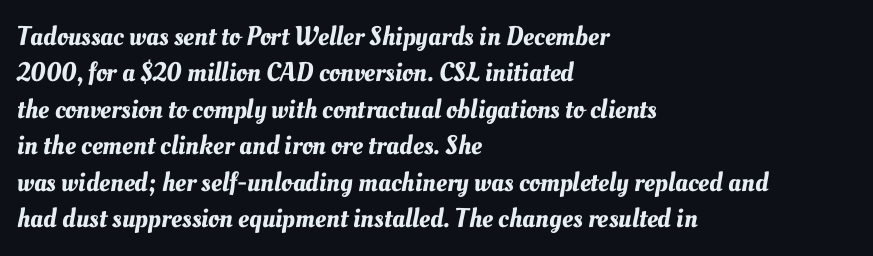
The text block is weighted toward the left margin, trailing off unevenly rightward. Short note: letters normally spaced. Only glyphs here, with clear space below each row. Summary of vertical rhythm: regular, with standard interline spacing.
